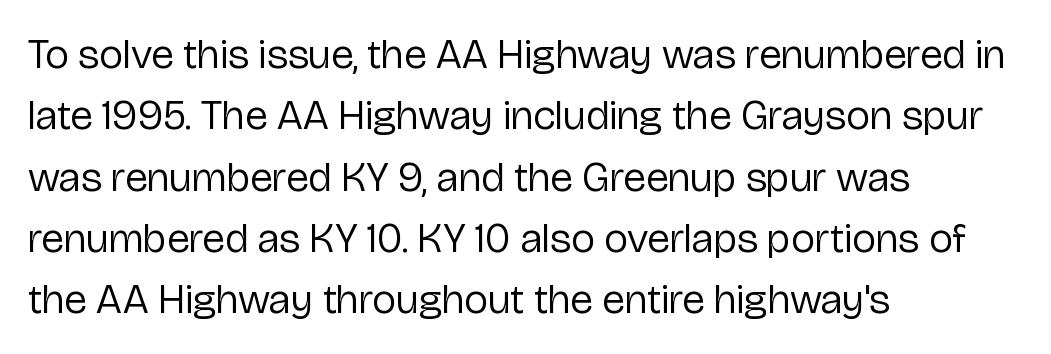
Q: Is the text bold? A: No.
Q: Is the text italic (slanted)? A: No, it is upright.
Q: Is the typeface a serif or a sans-serif typeface? A: Sans-serif.
Q: Is the text underlined? A: No.
Q: How is the paragraph aligned? A: Left-aligned.
Q: Is the spacing between letters normal or unusually wide? A: Normal.
Q: Is the spacing between lines tight, normal or loose? A: Normal.
Q: Width (condensed, normal, or wide)? A: Normal.
Q: Stroke contrast? A: Low.
Q: x-height? A: Medium.
Q: Monospaced? A: No.
